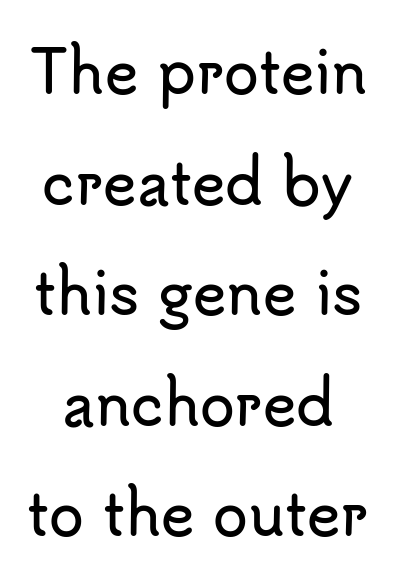
{"serif": "no", "italic": "no", "width": "normal", "stroke_contrast": "low", "x_height": "small", "monospaced": "no", "underline": "no", "line_spacing": "loose", "line_spacing_ratio": 1.94, "letter_spacing": "normal", "letter_spacing_em": 0.0, "glyph_px": 57}
